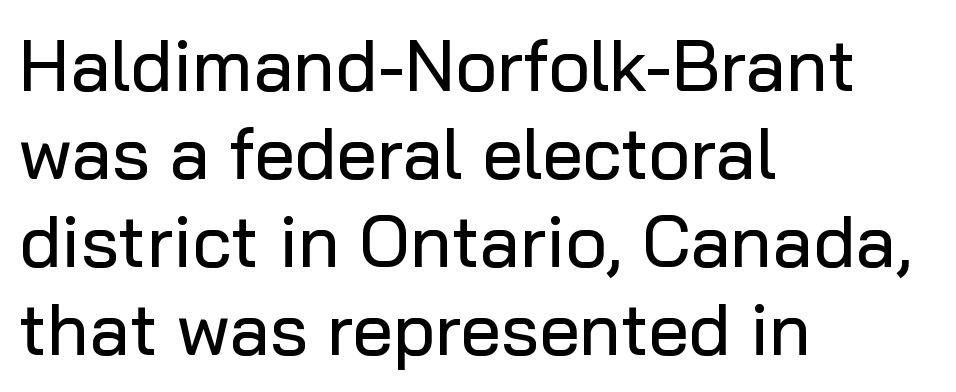
Serifs: no, the terminals of the letterforms are clean. What stands out about the letter spacing? Nothing — it is the standard amount. A bare baseline throughout the passage. A typesetter would call this proportional, since set widths differ per character.
